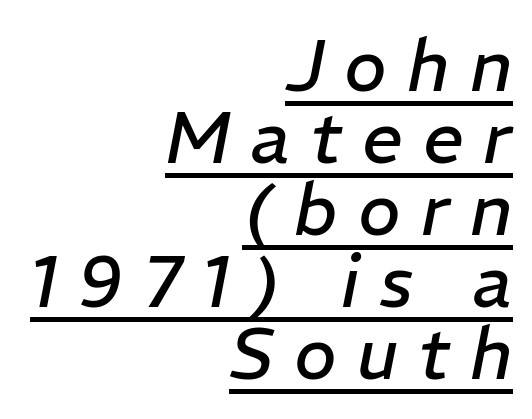
The image shows 72 px regular-weight type, italic (leaning right); set right-aligned, tight line spacing (1.0x), unusually wide letter spacing (+0.28 em), underlined; low stroke contrast and a medium x-height.
